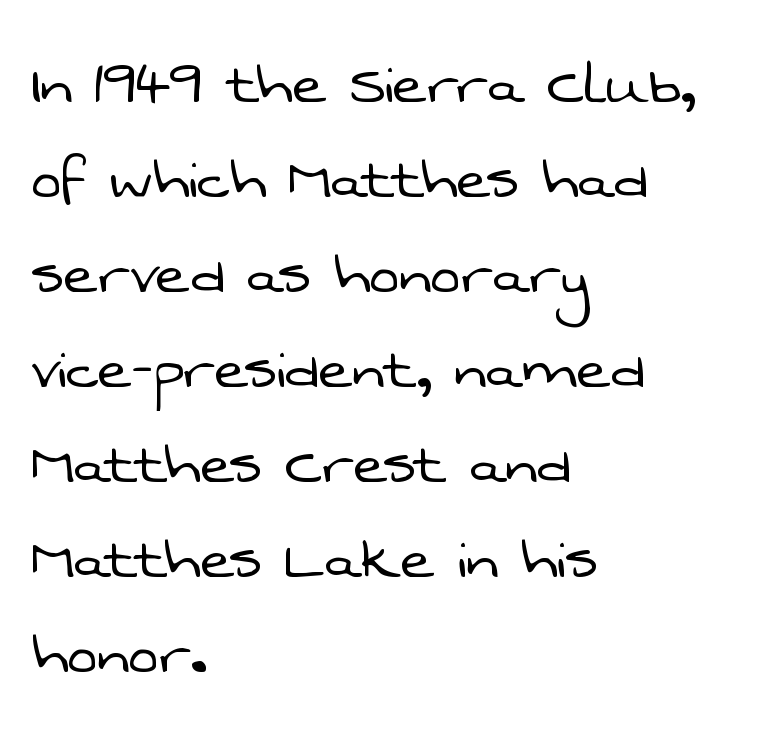
Q: Is the text bold? A: No.
Q: Is the typeface a serif or a sans-serif typeface? A: Sans-serif.
Q: Is the text underlined? A: No.
Q: How is the paragraph aligned? A: Left-aligned.
Q: Is the spacing between letters normal or unusually wide? A: Normal.
Q: Is the spacing between lines tight, normal or loose? A: Normal.
Q: Width (condensed, normal, or wide)? A: Normal.
Q: Stroke contrast? A: Low.
Q: x-height? A: Medium.
Q: Monospaced? A: No.
